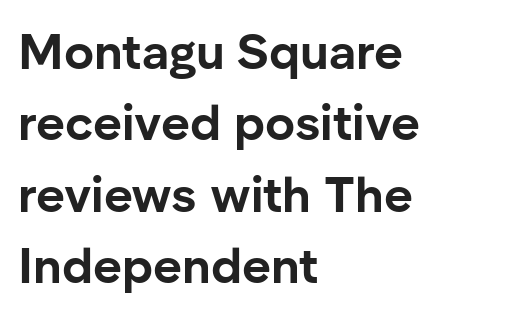
Are there feet on the stems? There aren't — it's a sans. Looks like regular typesetting: each glyph gets only the width it needs. When letters stand straight like this, we call the style roman or upright. Notice how the passage keeps a crisp vertical edge on the left only.
